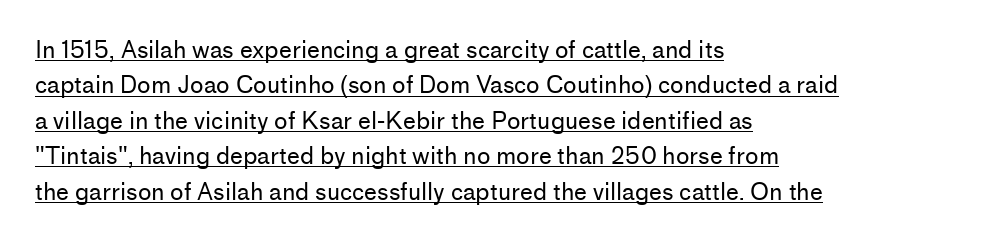
Q: Is the text bold? A: No.
Q: Is the text italic (slanted)? A: No, it is upright.
Q: Is the text underlined? A: Yes.
Q: How is the paragraph aligned? A: Left-aligned.
Q: Is the spacing between letters normal or unusually wide? A: Normal.
Q: Is the spacing between lines tight, normal or loose? A: Normal.
